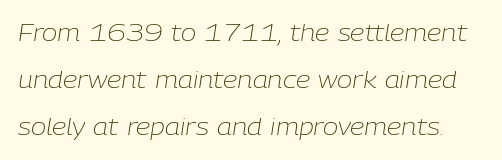
You could fit nearly another row in the gap between these rows. The passage shown has conventional tracking throughout. Compared with ordinary roman type, these characters are visibly tilted. Lines of text with bare space underneath. Compared with a typical body face, this is equally light or lighter still.
